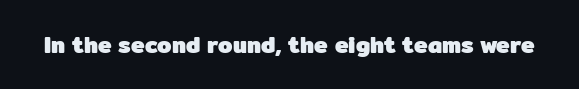
Notice how thick the strokes are: this is what a full bold looks like. In terms of letterspacing, this is plain default setting. The specimen omits any rule beneath the text block's lines. The lettering stays uniformly vertical, giving the passage a roman look.
